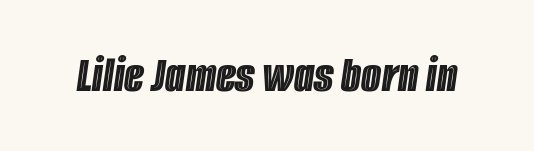
The image shows 52 px condensed type, italic (leaning right); set normal letter spacing, not underlined; a large x-height.
